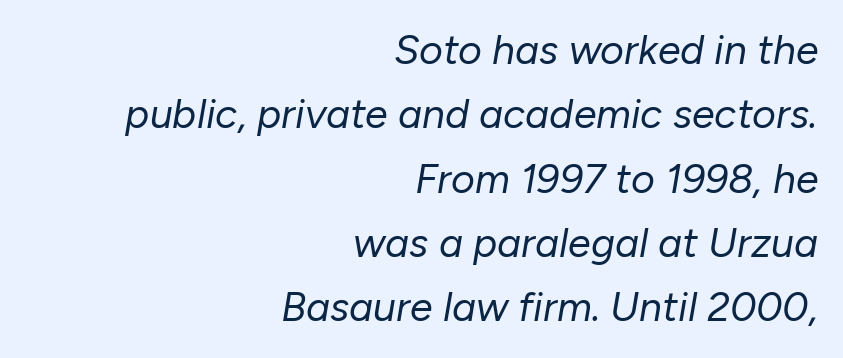
Visually the block forms a straight wall on the right and a jagged coastline on the left. An italicized treatment has been applied to the whole sample. Horizontal bands of white between lines are of average thickness. Letter spacing: default.
